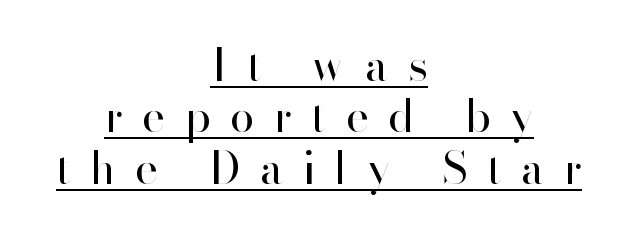
Q: Is the text bold? A: No.
Q: Is the text italic (slanted)? A: No, it is upright.
Q: Is the typeface a serif or a sans-serif typeface? A: Sans-serif.
Q: Is the text underlined? A: Yes.
Q: How is the paragraph aligned? A: Centered.
Q: Is the spacing between letters normal or unusually wide? A: Unusually wide.
Q: Width (condensed, normal, or wide)? A: Normal.
Q: Stroke contrast? A: High.
Q: x-height? A: Small.
Q: Monospaced? A: No.
